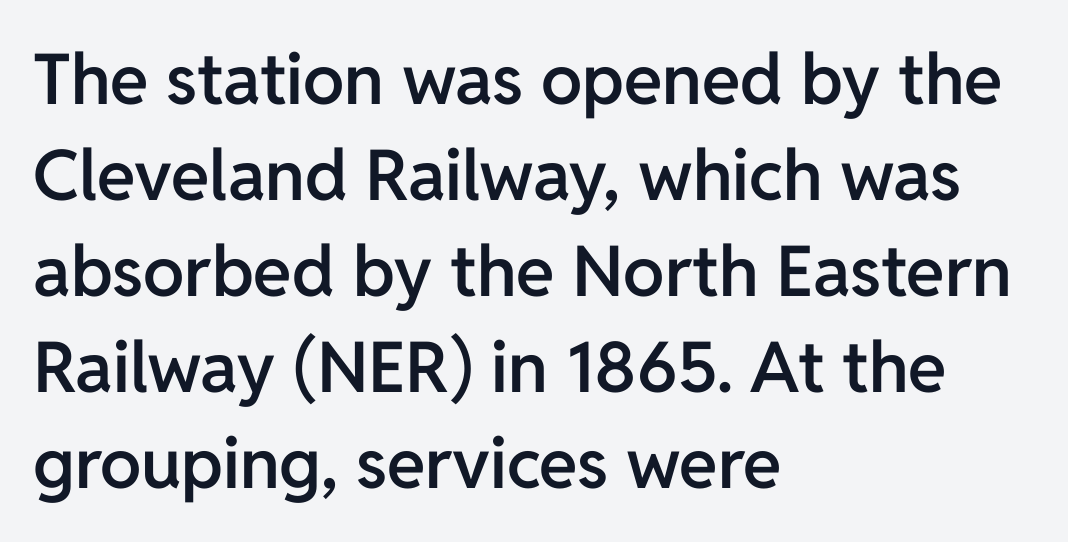
The image shows 70 px semibold sans-serif type, upright; set left-aligned, normal line spacing (1.37x), normal letter spacing, not underlined; low stroke contrast and a medium x-height.
